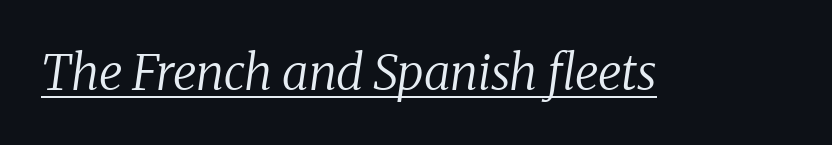
No extra ink here — the face is not bold. The rendering applies a slant to the glyphs. The tracking reads as untouched default to a designer's eye. The face used here is seriffed, in the tradition of book romans. This sample has the flowing, uneven cadence of proportional lettering. The sample's only ornament is a line tracing under the words.
